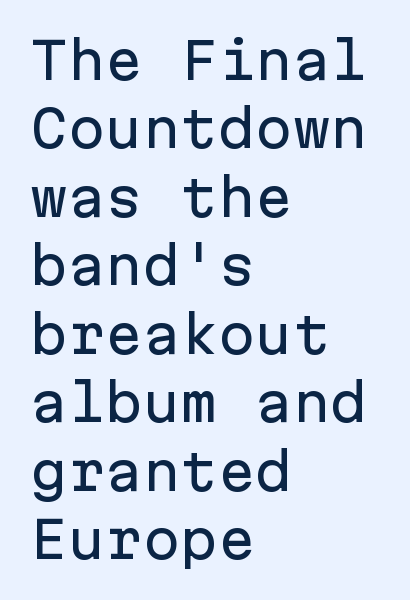
The image shows 50 px sans-serif type, upright, monospaced; set left-aligned, normal line spacing (1.37x), normal letter spacing, not underlined; low stroke contrast and a medium x-height.
